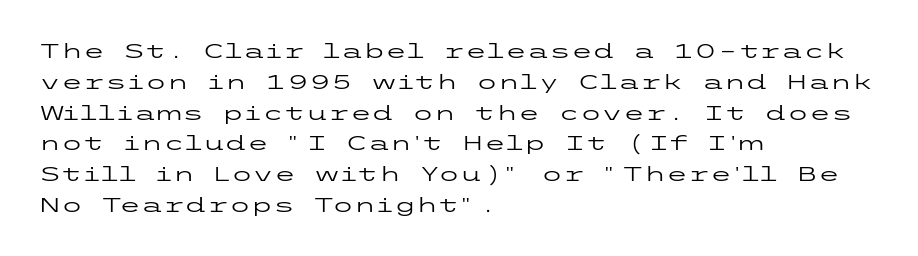
Unmarked baselines from the first word to the last. Between one letter and the next there's only the usual sliver of space. Left-aligned paragraph, ragged on the right. Compared with typical paragraphs, the rows here are spaced about the same. It's the straight-up-and-down kind of type.
